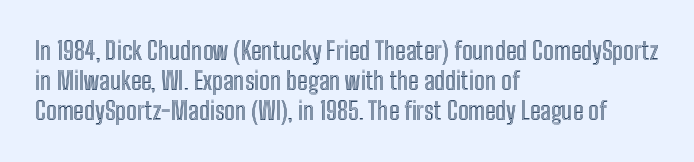
{"italic": "no", "underline": "no", "align": "left", "line_spacing_ratio": 1.21, "letter_spacing": "normal", "letter_spacing_em": 0.0, "glyph_px": 25}
